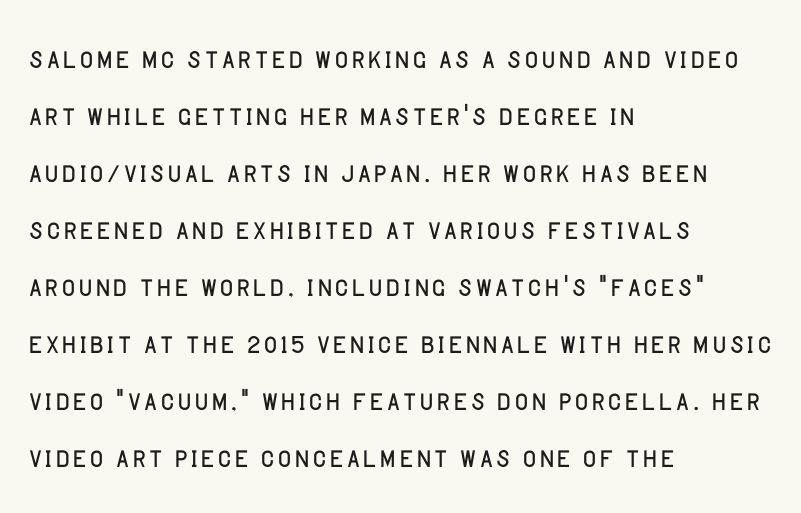
The image shows 37 px light sans-serif type, upright; set left-aligned, normal line spacing (1.54x), normal letter spacing, not underlined; low stroke contrast and a large x-height.
